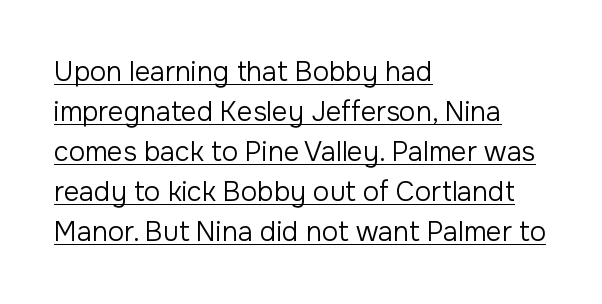
{"italic": "no", "bold": "no", "underline": "yes", "align": "left", "line_spacing": "normal", "line_spacing_ratio": 1.48, "letter_spacing": "normal", "letter_spacing_em": 0.0, "glyph_px": 27}
